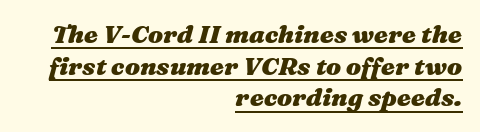
The setting favours the right margin, as signatures and pull-quotes sometimes do. Is the type bold? Yes — the strokes are clearly thick and heavy. Slanted lettering throughout. The passage shown has conventional tracking throughout. The specimen includes a rule beneath the text block's lines. Vertically, the passage feels balanced, rows spaced as you'd expect.
